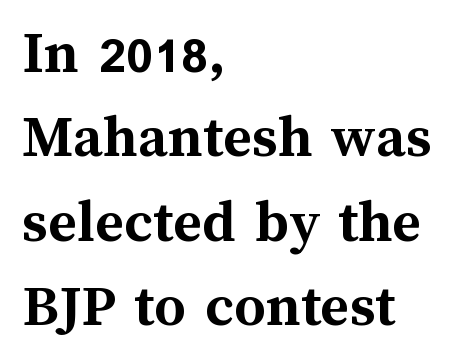
The strokes are fattened all the way to bold. Letter spacing: default. This block has exactly the height ordinary leading produces. The typography opts for an upright posture over an oblique one.
